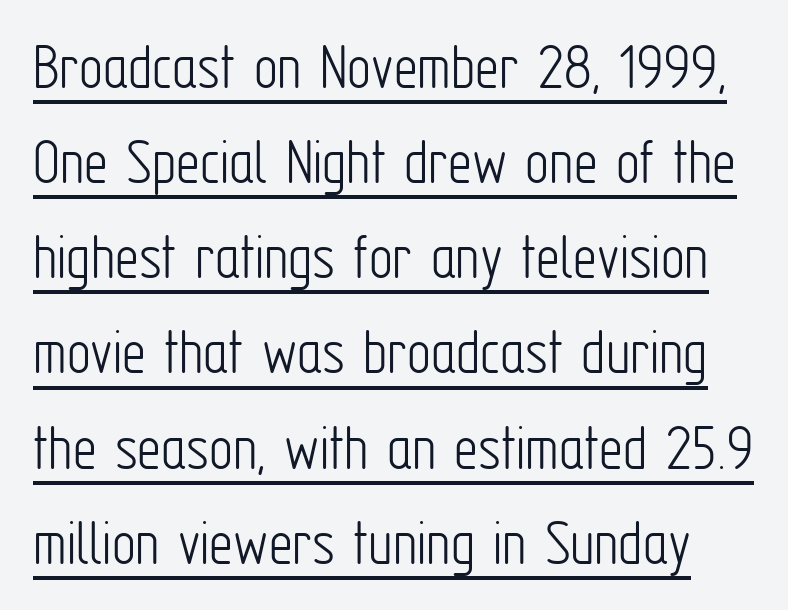
Q: Is the text bold? A: No.
Q: Is the text italic (slanted)? A: No, it is upright.
Q: Is the typeface a serif or a sans-serif typeface? A: Sans-serif.
Q: Is the text underlined? A: Yes.
Q: Is the spacing between letters normal or unusually wide? A: Normal.
Q: Is the spacing between lines tight, normal or loose? A: Normal.
Q: Width (condensed, normal, or wide)? A: Condensed.
Q: Stroke contrast? A: Low.
Q: x-height? A: Medium.
Q: Monospaced? A: No.
